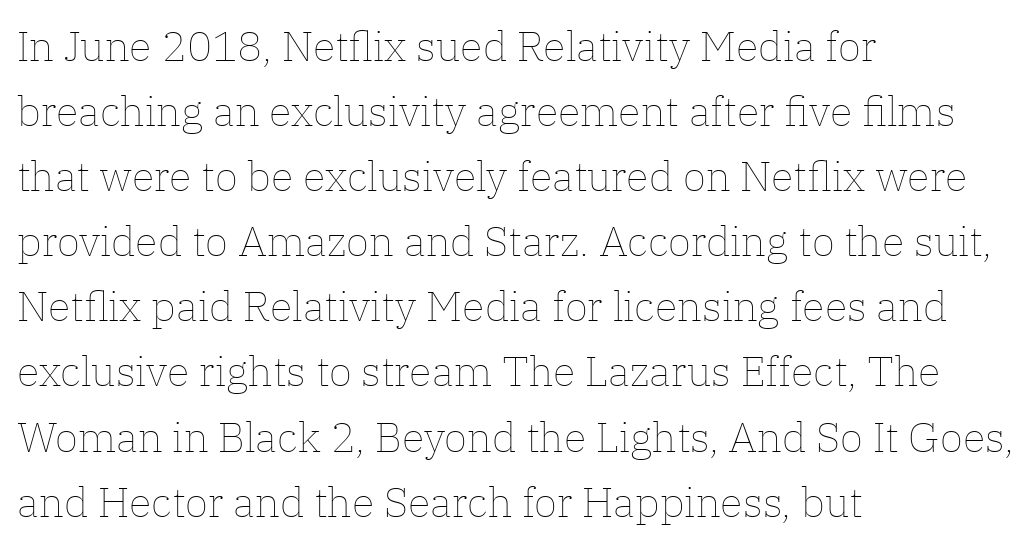
Q: Is the text bold? A: No.
Q: Is the text italic (slanted)? A: No, it is upright.
Q: Is the text underlined? A: No.
Q: How is the paragraph aligned? A: Left-aligned.
Q: Is the spacing between letters normal or unusually wide? A: Normal.
Q: Is the spacing between lines tight, normal or loose? A: Normal.
Q: Width (condensed, normal, or wide)? A: Normal.
Q: Stroke contrast? A: Low.
Q: x-height? A: Medium.
Q: Monospaced? A: No.
